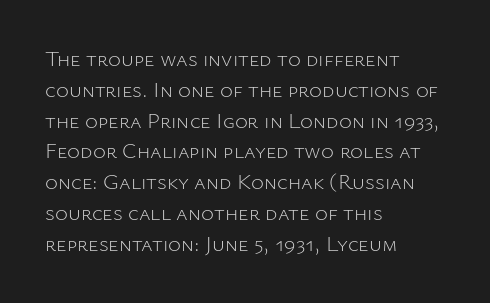
Q: Is the text bold? A: No.
Q: Is the text italic (slanted)? A: No, it is upright.
Q: Is the text underlined? A: No.
Q: How is the paragraph aligned? A: Left-aligned.
Q: Is the spacing between letters normal or unusually wide? A: Normal.
Q: Is the spacing between lines tight, normal or loose? A: Normal.
